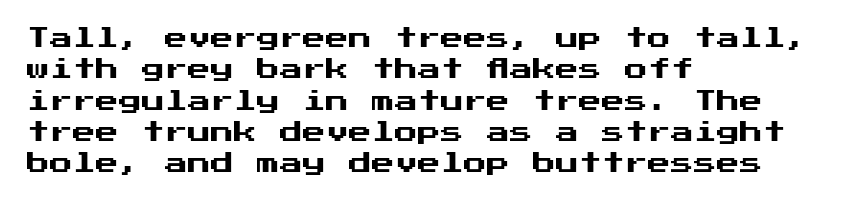
{"italic": "no", "underline": "no", "align": "left", "line_spacing": "normal", "line_spacing_ratio": 1.36, "letter_spacing": "normal", "letter_spacing_em": 0.0, "glyph_px": 23}
